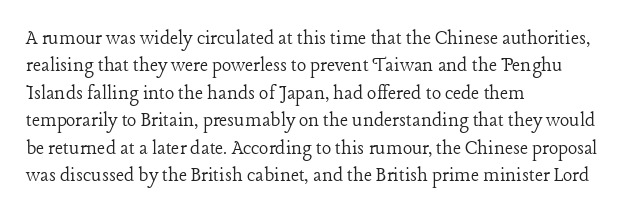
The image shows 22 px text type, upright; set left-aligned, normal line spacing (1.25x), normal letter spacing, not underlined.
